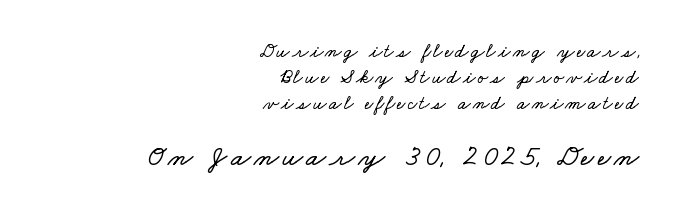
{"width": "wide", "stroke_contrast": "low", "x_height": "small", "monospaced": "no", "underline": "no", "align": "right", "line_spacing": "normal", "line_spacing_ratio": 1.38, "larger_block": "second", "size_ratio": 1.53, "glyph_px": 29}
